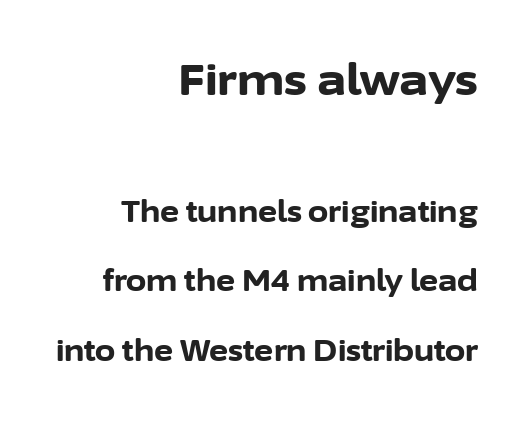
The image shows 44 px bold sans-serif type, upright; set right-aligned, loose line spacing (2.4x), normal letter spacing, not underlined; the first (top) block is 1.52x larger; low stroke contrast and a medium x-height.
